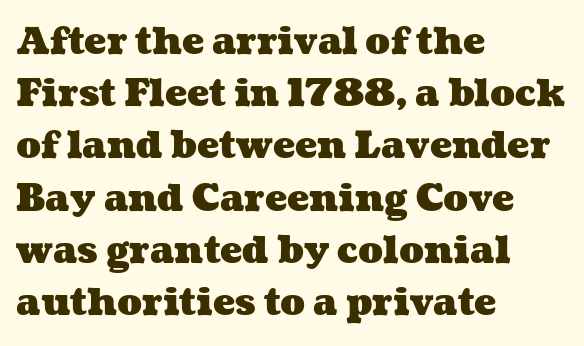
The image shows 37 px heavy, wide type; set left-aligned, normal line spacing (1.41x), normal letter spacing, not underlined; medium stroke contrast and a medium x-height.
